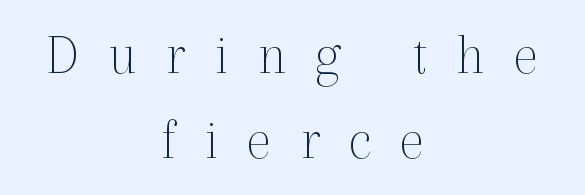
{"serif": "yes", "italic": "no", "bold": "no", "weight": "thin", "width": "normal", "x_height": "medium", "monospaced": "no", "underline": "no", "align": "center", "line_spacing": "normal", "line_spacing_ratio": 1.47, "letter_spacing": "wide", "letter_spacing_em": 0.5, "glyph_px": 58}
